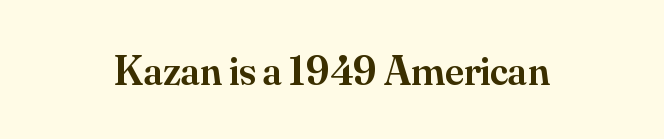
Q: Is the text bold? A: Semi-bold.
Q: Is the text italic (slanted)? A: No, it is upright.
Q: Is the typeface a serif or a sans-serif typeface? A: Serif.
Q: Is the text underlined? A: No.
Q: Is the spacing between letters normal or unusually wide? A: Normal.
Q: Width (condensed, normal, or wide)? A: Normal.
Q: Stroke contrast? A: Medium.
Q: x-height? A: Small.
Q: Monospaced? A: No.
